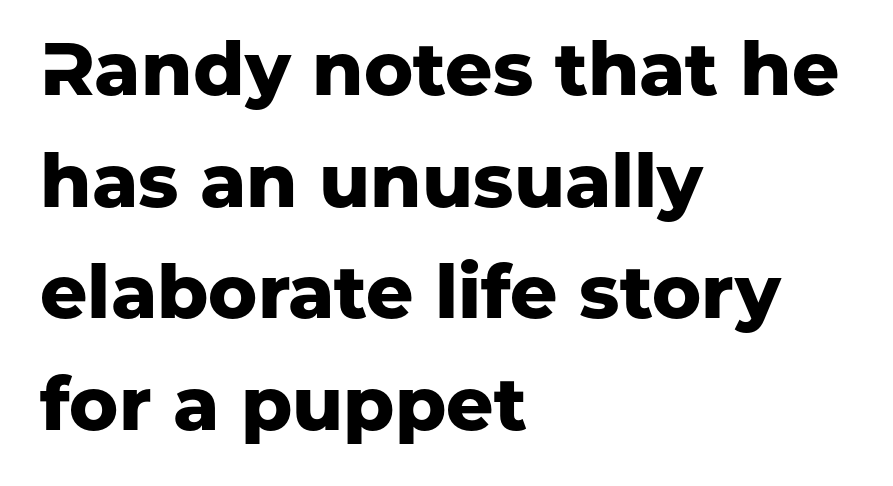
{"serif": "no", "italic": "no", "bold": "yes", "weight": "heavy", "width": "normal", "stroke_contrast": "low", "x_height": "medium", "monospaced": "no", "underline": "no", "align": "left", "line_spacing": "normal", "line_spacing_ratio": 1.51, "letter_spacing": "normal", "letter_spacing_em": 0.0, "glyph_px": 74}
